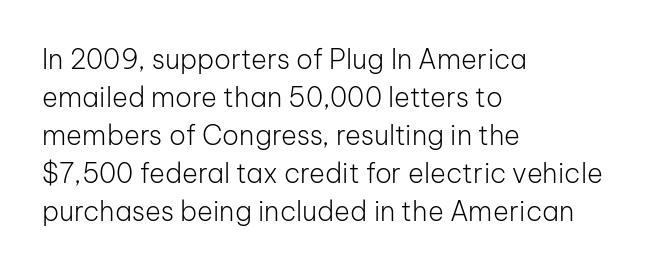
The image shows 27 px text type, upright; set left-aligned, normal line spacing (1.41x), normal letter spacing, not underlined.
